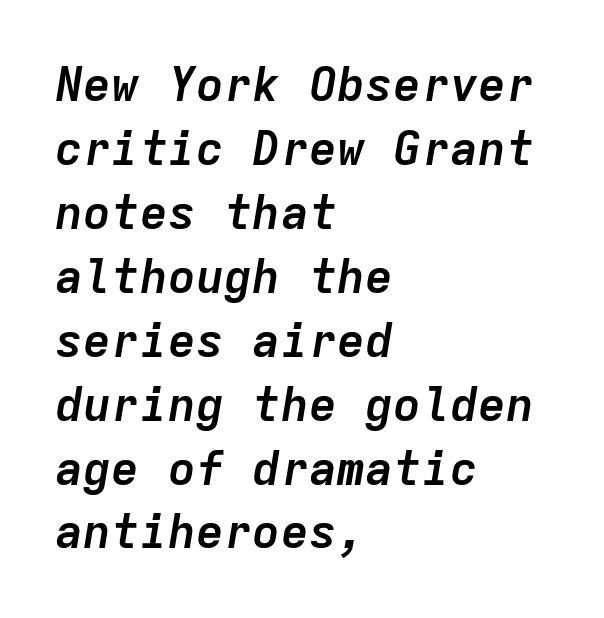
Do the characters align in a grid? Yes, the font is monospaced. This is heavy type, rendered in bold. Casual observation: everything's shoved over to the left. Spacing between characters is what you'd get straight out of the box. No word sits above an underline.
